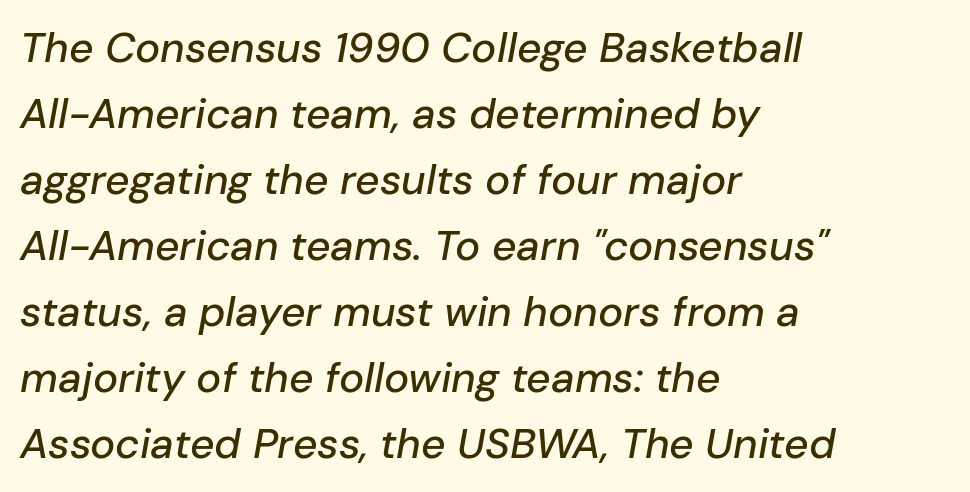
{"italic": "yes", "lean": "right", "slant_degrees": 10, "width": "normal", "stroke_contrast": "low", "x_height": "medium", "monospaced": "no", "underline": "no", "align": "left", "line_spacing": "normal", "line_spacing_ratio": 1.57, "letter_spacing": "normal", "letter_spacing_em": 0.0, "glyph_px": 42}
